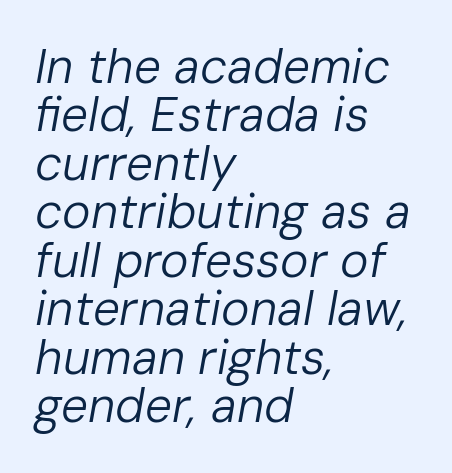
{"italic": "yes", "lean": "right", "slant_degrees": 10, "bold": "no", "weight": "regular", "width": "normal", "stroke_contrast": "low", "x_height": "medium", "monospaced": "no", "underline": "no", "align": "left", "line_spacing": "tight", "line_spacing_ratio": 1.01, "letter_spacing": "normal", "letter_spacing_em": 0.0, "glyph_px": 48}
